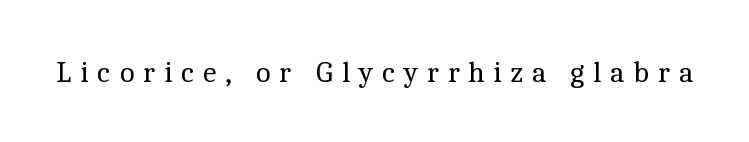
These glyphs show unthickened strokes, regular width or finer. Varying glyph widths throughout — classic text-font behaviour. The glyphs are unaccompanied by any horizontal stroke below them. The designer went with a serif here, giving each stem small feet. Loose tracking; the words dissolve into strings of separated letters. Ascenders rise straight up at ninety degrees.
